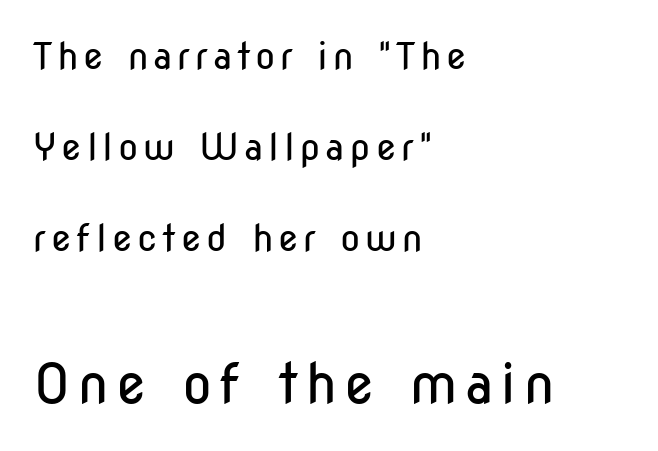
{"serif": "no", "italic": "no", "bold": "no", "weight": "regular", "width": "condensed", "stroke_contrast": "low", "x_height": "medium", "monospaced": "no", "underline": "no", "align": "left", "line_spacing": "loose", "line_spacing_ratio": 2.46, "larger_block": "second", "size_ratio": 1.49, "glyph_px": 55}
